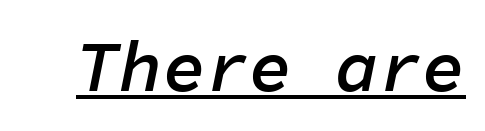
{"italic": "yes", "lean": "right", "slant_degrees": 11, "bold": "semi", "weight": "semibold", "width": "normal", "stroke_contrast": "low", "x_height": "medium", "monospaced": "yes", "underline": "yes", "letter_spacing": "normal", "letter_spacing_em": 0.0, "glyph_px": 72}
